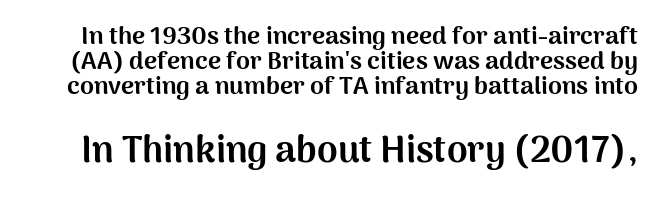
The image shows 37 px bold sans-serif type, upright; set tight line spacing (1.0x), normal letter spacing, not underlined; the second (bottom) block is 1.48x larger; medium stroke contrast and a medium x-height.
